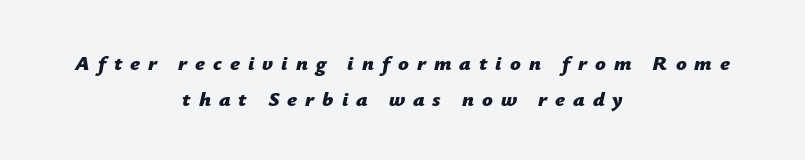
As a designer I'd log this as weight 700, bold. A typesetter would mark this as italic. Line starts and ends both wander, symmetrically. Substantial extra tracking has been applied to these lines.
